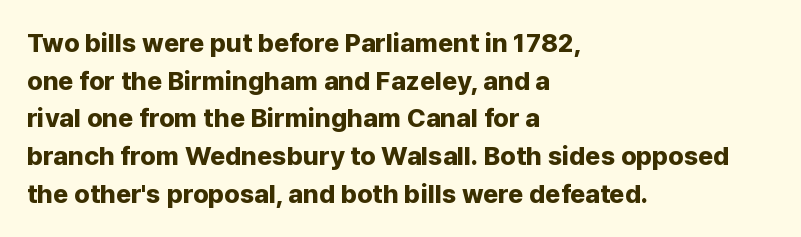
Q: Is the text bold? A: Yes.
Q: Is the text italic (slanted)? A: No, it is upright.
Q: Is the text underlined? A: No.
Q: How is the paragraph aligned? A: Left-aligned.
Q: Is the spacing between letters normal or unusually wide? A: Normal.
Q: Is the spacing between lines tight, normal or loose? A: Normal.
